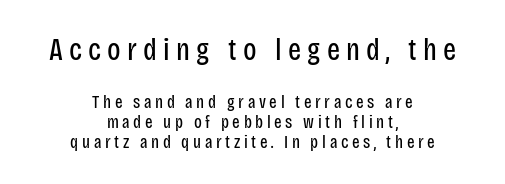
{"serif": "no", "italic": "no", "bold": "no", "weight": "regular", "width": "condensed", "stroke_contrast": "low", "x_height": "large", "monospaced": "no", "underline": "no", "align": "center", "line_spacing": "tight", "line_spacing_ratio": 1.12, "letter_spacing": "wide", "letter_spacing_em": 0.2, "larger_block": "first", "size_ratio": 1.72, "glyph_px": 31}
